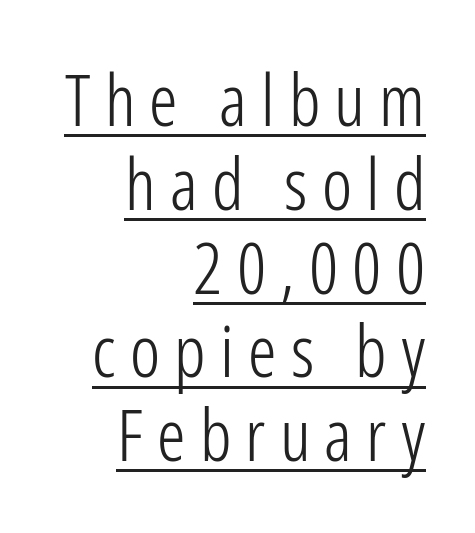
{"serif": "no", "italic": "no", "bold": "no", "weight": "light", "width": "condensed", "stroke_contrast": "low", "x_height": "medium", "monospaced": "no", "underline": "yes", "align": "right", "line_spacing_ratio": 1.18, "letter_spacing": "wide", "letter_spacing_em": 0.2, "glyph_px": 71}
